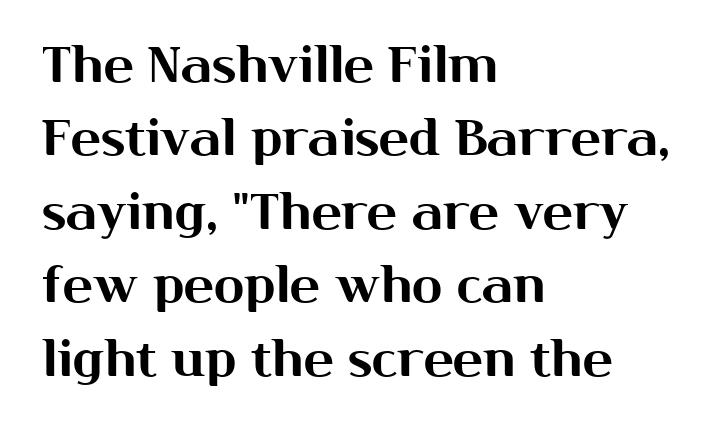
{"serif": "no", "italic": "no", "width": "normal", "stroke_contrast": "medium", "x_height": "medium", "monospaced": "no", "underline": "no", "align": "left", "line_spacing": "normal", "line_spacing_ratio": 1.47, "letter_spacing": "normal", "letter_spacing_em": 0.0, "glyph_px": 50}
